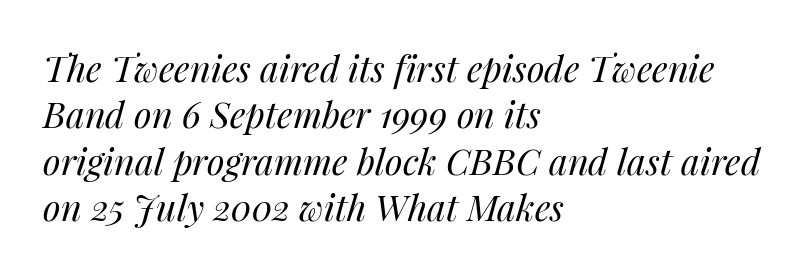
Q: Is the text bold? A: No.
Q: Is the text italic (slanted)? A: Yes, it leans right by about 14 degrees.
Q: Is the text underlined? A: No.
Q: How is the paragraph aligned? A: Left-aligned.
Q: Is the spacing between letters normal or unusually wide? A: Normal.
Q: Is the spacing between lines tight, normal or loose? A: Normal.
Q: Width (condensed, normal, or wide)? A: Normal.
Q: Stroke contrast? A: Medium.
Q: x-height? A: Medium.
Q: Monospaced? A: No.
